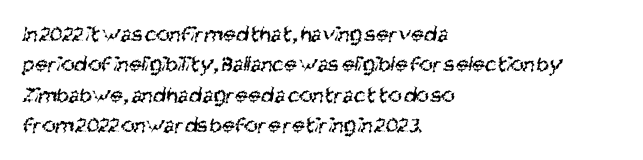
Honestly, the letter spacing is just normal — you wouldn't notice it. Each line starts at the same left margin while the right side varies. Interline gaps are of average width in this sample. Stroke thickness stays within the range of a standard reading face or lighter. Decoration check: the copy has no underline.
